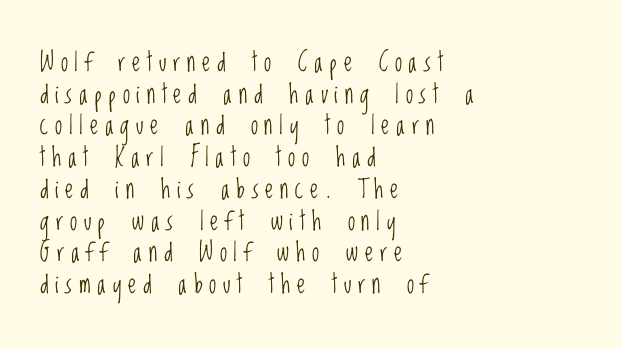
Q: Is the text bold? A: No.
Q: Is the text italic (slanted)? A: No, it is upright.
Q: Is the text underlined? A: No.
Q: How is the paragraph aligned? A: Left-aligned.
Q: Is the spacing between letters normal or unusually wide? A: Unusually wide.
